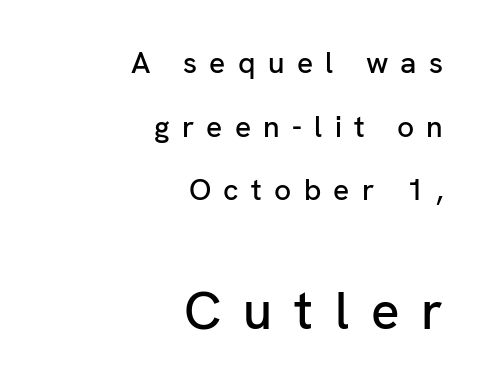
The image shows 53 px sans-serif type, upright; set right-aligned, loose line spacing (2.12x), unusually wide letter spacing (+0.41 em), not underlined; the second (bottom) block is 1.77x larger; low stroke contrast and a medium x-height.
